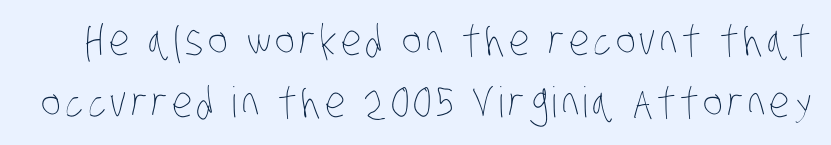
Q: Is the text bold? A: No.
Q: Is the text underlined? A: No.
Q: Is the spacing between lines tight, normal or loose? A: Normal.
Q: Width (condensed, normal, or wide)? A: Condensed.
Q: Stroke contrast? A: Low.
Q: x-height? A: Large.
Q: Monospaced? A: No.
